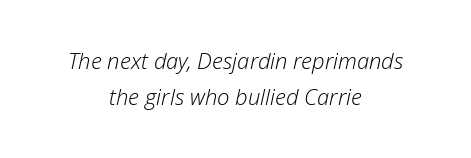
{"italic": "yes", "lean": "right", "slant_degrees": 12, "bold": "no", "underline": "no", "align": "center", "line_spacing": "normal", "line_spacing_ratio": 1.65, "letter_spacing": "normal", "letter_spacing_em": 0.0, "glyph_px": 22}
